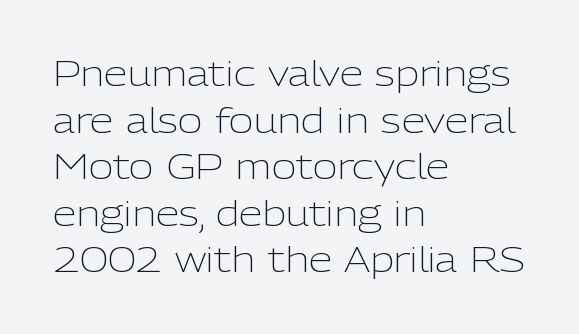
{"serif": "no", "italic": "no", "bold": "no", "weight": "light", "width": "normal", "stroke_contrast": "low", "x_height": "medium", "monospaced": "no", "underline": "no", "align": "left", "line_spacing": "normal", "line_spacing_ratio": 1.37, "letter_spacing": "normal", "letter_spacing_em": 0.0, "glyph_px": 34}
